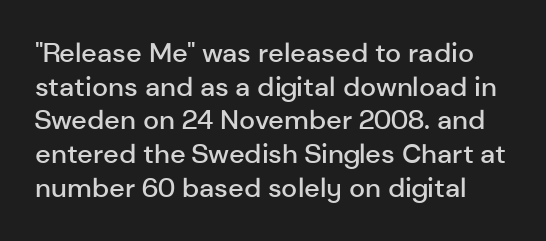
{"italic": "no", "bold": "semi", "underline": "no", "line_spacing": "normal", "line_spacing_ratio": 1.25, "letter_spacing": "normal", "letter_spacing_em": 0.0, "glyph_px": 27}
